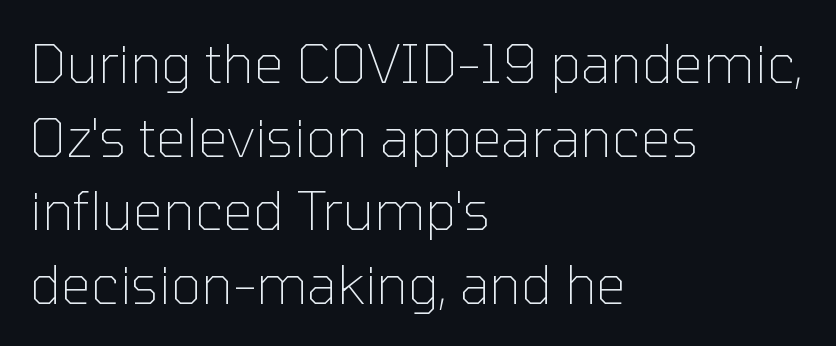
{"serif": "no", "italic": "no", "bold": "no", "weight": "thin", "width": "normal", "stroke_contrast": "low", "x_height": "medium", "monospaced": "no", "underline": "no", "align": "left", "line_spacing": "normal", "line_spacing_ratio": 1.39, "letter_spacing": "normal", "letter_spacing_em": 0.0, "glyph_px": 53}
